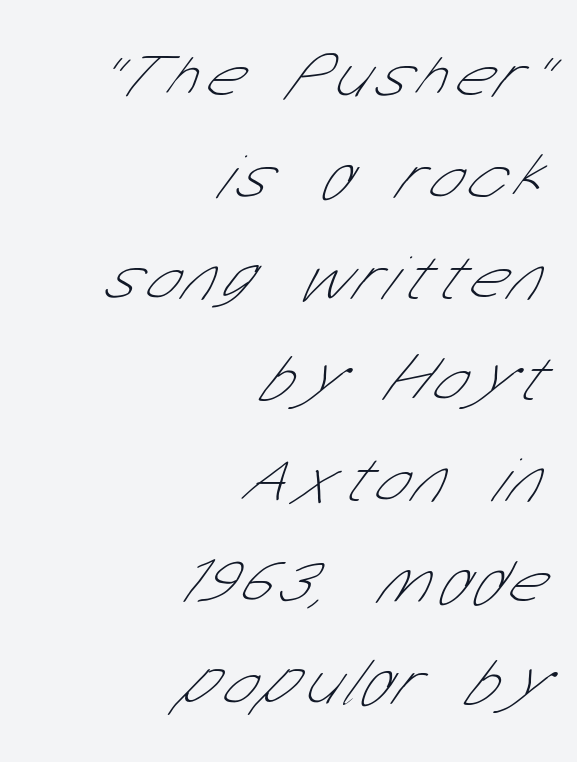
Underline: absent. The letters carry no serifs — their stems end cleanly without finishing strokes. Each letter keeps its own natural width here, so spacing adapts to shape. A light-to-regular cut is what we see here. Quick note: interline space is typical. Compared with a flush-left layout, this one pins lines to the opposite, right side.
